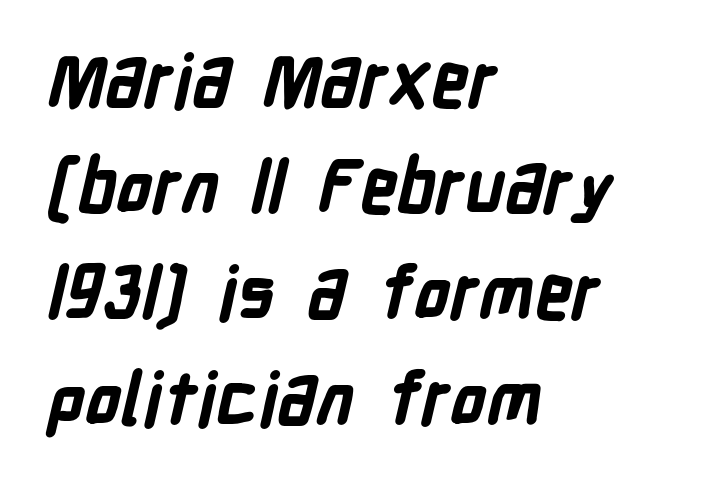
What weight is shown? A full bold with thick strokes. Quick note: interline space is typical. Letterform terminals end flat and unadorned throughout the passage. Leftover space on each line is placed entirely after the last word. The string is rendered with underlining switched off. Short note: letters normally spaced.
